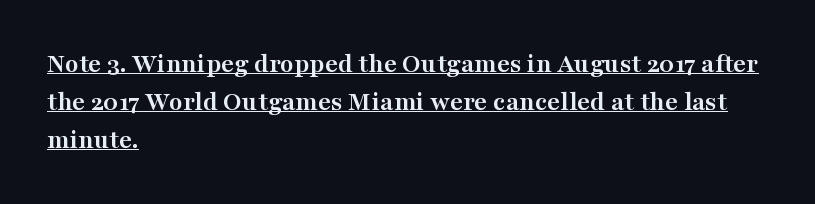
The image shows 28 px semibold, wide serif type, upright; set left-aligned, normal line spacing (1.35x), normal letter spacing, underlined; medium stroke contrast and a medium x-height.
